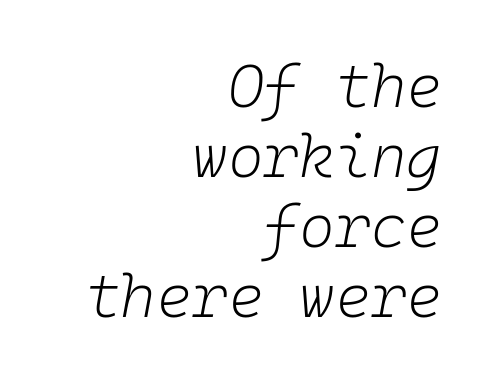
Unmarked baselines from the first word to the last. Nothing heavy about these letters — not bold at all. The compositor pushed each line to the right boundary. Italic: yes, the glyphs are oblique. Cramped leading.
